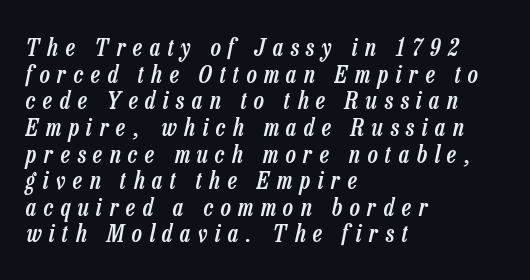
Is there much room between lines? No — they nearly touch. The type is letterspaced generously, with wide tracking. This rendering features lettering with no underline. Left-aligned paragraph, ragged on the right. Notice the strokes are somewhat thickened but not fully heavy: this is a semibold. Characters are canted at an angle relative to the baseline's perpendicular.
